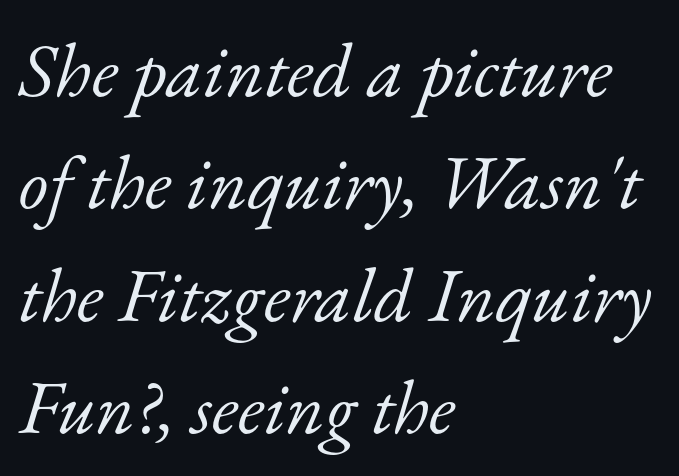
{"serif": "yes", "italic": "yes", "lean": "right", "slant_degrees": 17, "bold": "no", "weight": "light", "width": "normal", "stroke_contrast": "low", "x_height": "small", "monospaced": "no", "underline": "no", "align": "left", "line_spacing": "normal", "line_spacing_ratio": 1.48, "letter_spacing": "normal", "letter_spacing_em": 0.0, "glyph_px": 76}
